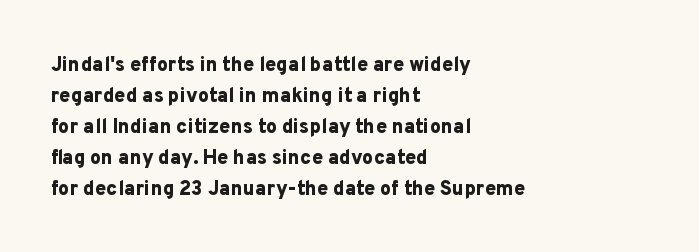
{"italic": "no", "bold": "yes", "underline": "no", "align": "left", "line_spacing": "normal", "line_spacing_ratio": 1.55, "letter_spacing": "normal", "letter_spacing_em": 0.0, "glyph_px": 20}
